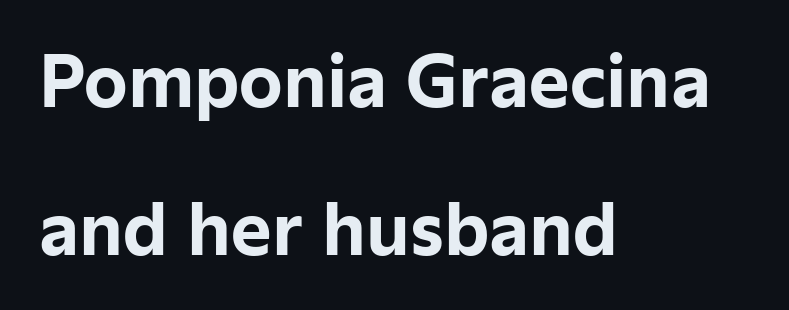
Interline gaps are noticeably wide in this sample. Any mark beneath the type? The region is blank. Note the varied advance widths — an 'i' is clearly narrower than an 'm'. Which margin do the lines hug? The left one — the right edge is uneven. The font's upright variant was chosen for this text.
